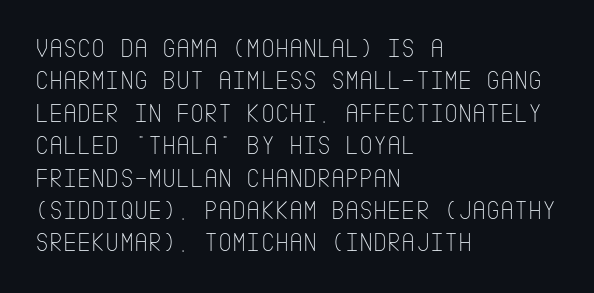
The image shows 27 px text type, upright; set left-aligned, line spacing 1.2x, normal letter spacing, not underlined.
